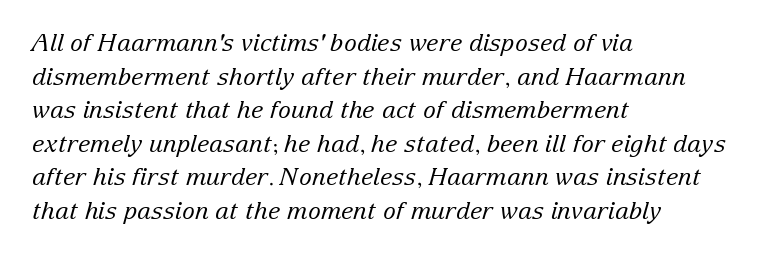
{"italic": "yes", "lean": "right", "slant_degrees": 15, "bold": "no", "underline": "no", "align": "left", "line_spacing": "normal", "line_spacing_ratio": 1.4, "letter_spacing": "normal", "letter_spacing_em": 0.0, "glyph_px": 24}
